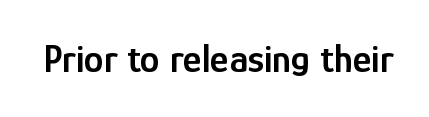
Q: Is the text bold? A: Semi-bold.
Q: Is the text italic (slanted)? A: No, it is upright.
Q: Is the typeface a serif or a sans-serif typeface? A: Sans-serif.
Q: Is the text underlined? A: No.
Q: Is the spacing between letters normal or unusually wide? A: Normal.
Q: Width (condensed, normal, or wide)? A: Condensed.
Q: Stroke contrast? A: Low.
Q: x-height? A: Medium.
Q: Monospaced? A: No.
